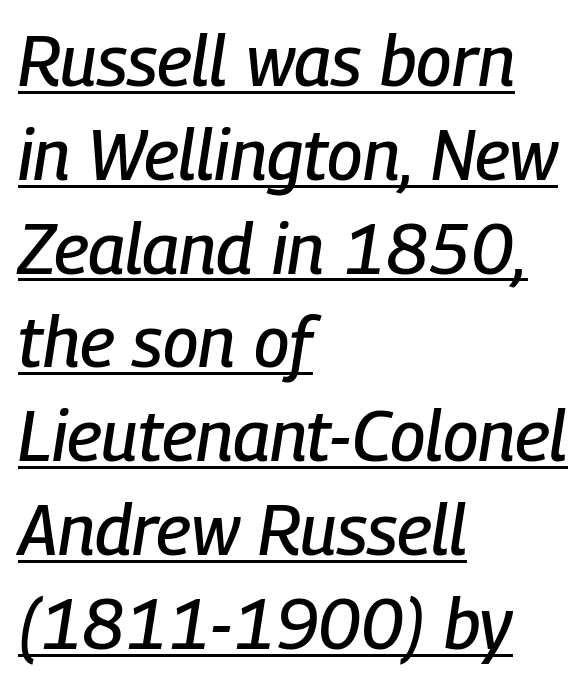
Varying glyph widths throughout — classic text-font behaviour. When letters slant like this, we call the style italic. Decoration check: the copy is underlined. The lines are quadded left.
